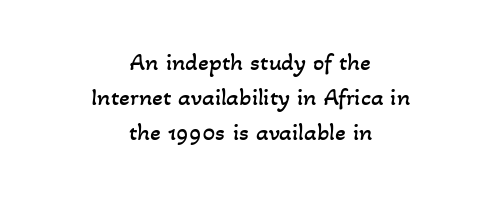
Q: Is the text bold? A: No.
Q: Is the text underlined? A: No.
Q: How is the paragraph aligned? A: Centered.
Q: Is the spacing between letters normal or unusually wide? A: Normal.
Q: Is the spacing between lines tight, normal or loose? A: Normal.
